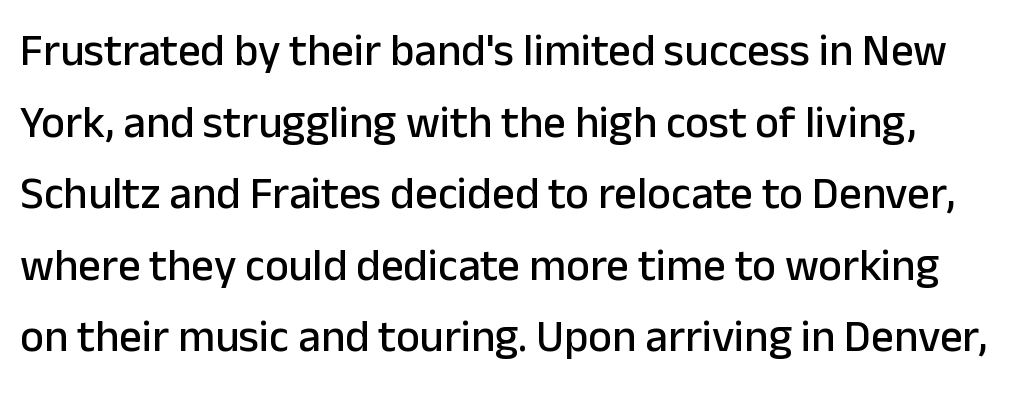
{"serif": "no", "italic": "no", "width": "normal", "stroke_contrast": "low", "x_height": "medium", "monospaced": "no", "underline": "no", "line_spacing": "normal", "line_spacing_ratio": 1.59, "letter_spacing": "normal", "letter_spacing_em": 0.0, "glyph_px": 45}
